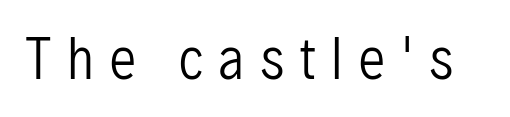
If you drew a line through each stem, it would be perfectly vertical. Glyph-to-glyph distance is far greater than everyday printed text. This sample uses a sans-serif face. A typesetter would call this proportional, since set widths differ per character.
